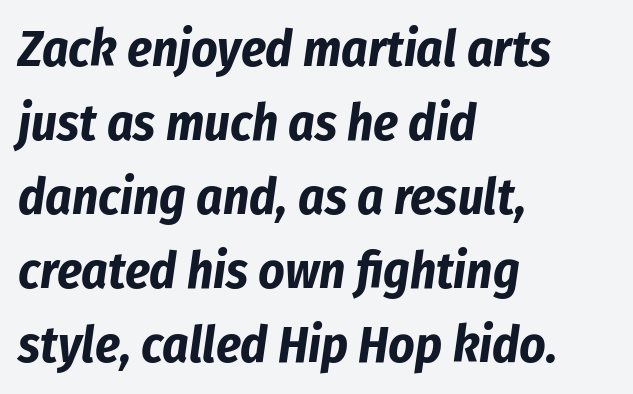
The image shows 51 px bold, condensed type, italic (leaning right); set left-aligned, normal line spacing (1.45x), normal letter spacing, not underlined; low stroke contrast and a medium x-height.
